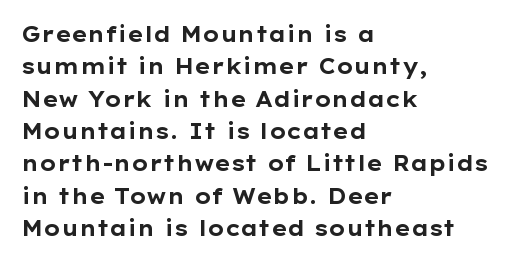
{"italic": "no", "bold": "yes", "underline": "no", "align": "left", "line_spacing": "normal", "line_spacing_ratio": 1.54, "letter_spacing": "normal", "letter_spacing_em": 0.0, "glyph_px": 21}
